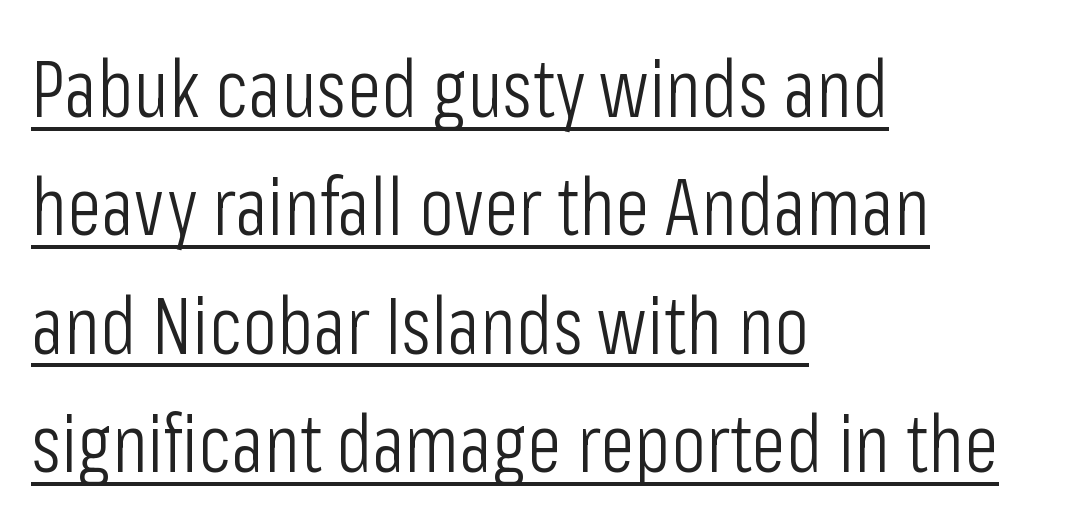
{"serif": "no", "italic": "no", "bold": "no", "weight": "light", "width": "condensed", "stroke_contrast": "low", "x_height": "medium", "monospaced": "no", "underline": "yes", "align": "left", "line_spacing": "normal", "line_spacing_ratio": 1.48, "letter_spacing": "normal", "letter_spacing_em": 0.0, "glyph_px": 80}
